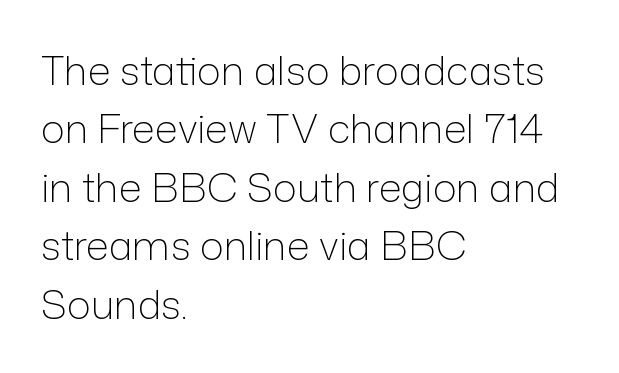
The image shows 40 px light sans-serif type, upright; set left-aligned, normal line spacing (1.46x), normal letter spacing, not underlined; low stroke contrast and a medium x-height.
